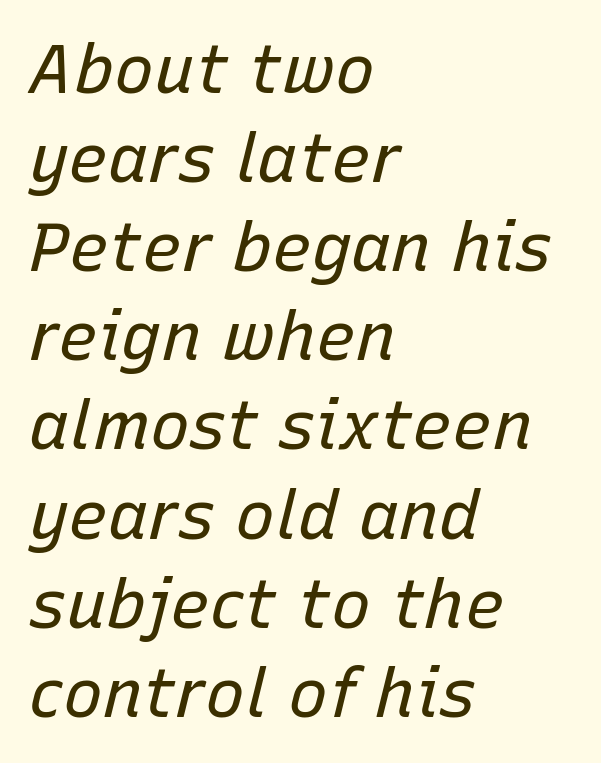
The image shows 67 px regular-weight type, italic (leaning right); set left-aligned, normal line spacing (1.33x), normal letter spacing, not underlined; low stroke contrast and a medium x-height.
